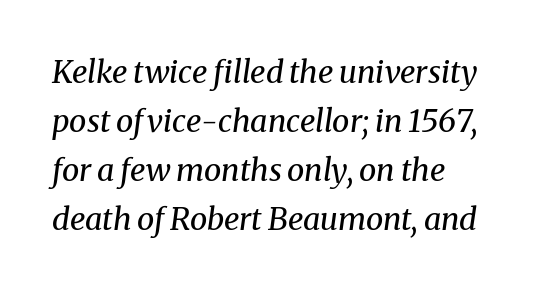
Do the characters align in a grid? No, the font is proportional. If you measured baseline to baseline, you'd find a middling distance. Stems here are at most as thick as an everyday book face. Every character sits at an angle, as italics do. A clean baseline with only descenders dipping below it. Each word holds together tightly as a unit, with standard inter-letter gaps.
